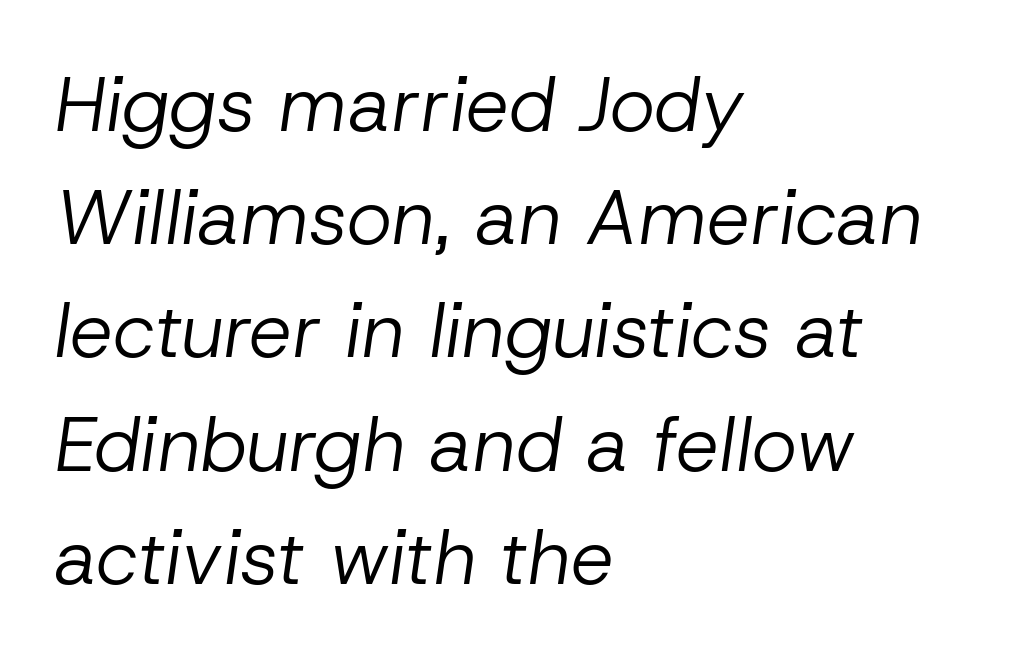
These lines are rendered in a variable-pitch font. Compared with typical body copy, the letter spacing here is the same. Just letters on the line, the space beneath them empty. The paragraph shown leans on its left margin.
